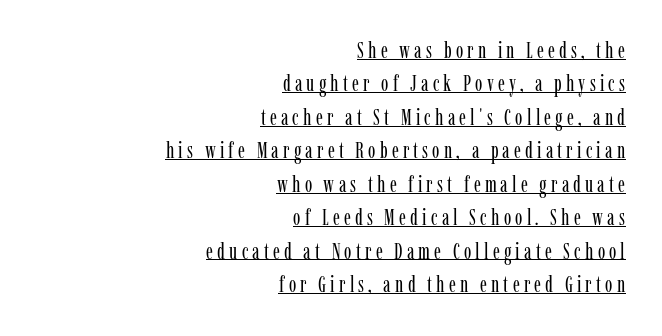
{"italic": "no", "bold": "no", "underline": "yes", "align": "right", "line_spacing": "normal", "line_spacing_ratio": 1.52, "glyph_px": 22}
